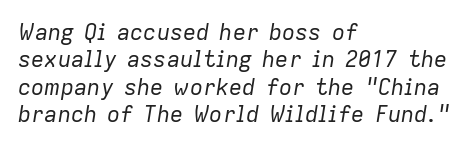
The image shows 22 px text type, italic (leaning right); set left-aligned, line spacing 1.24x, normal letter spacing, not underlined.
